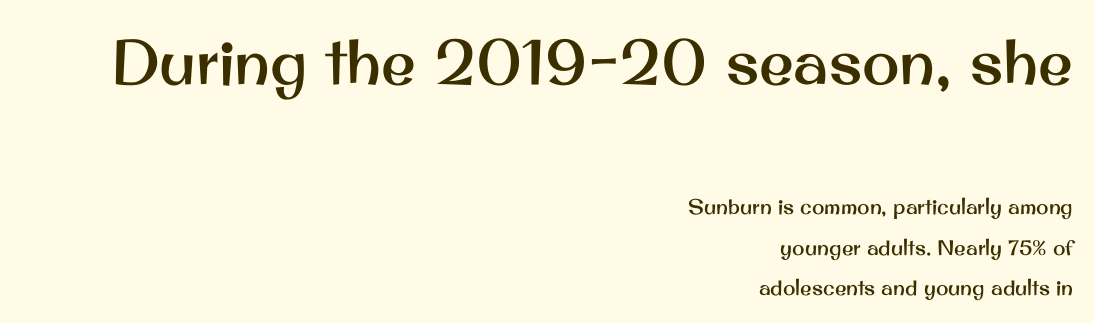
The image shows 63 px sans-serif type, upright; set right-aligned, loose line spacing (1.93x), normal letter spacing, not underlined; the first (top) block is 3.0x larger; medium stroke contrast and a small x-height.
